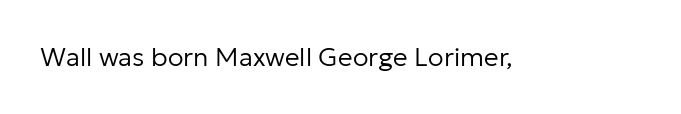
Q: Is the text bold? A: No.
Q: Is the text italic (slanted)? A: No, it is upright.
Q: Is the text underlined? A: No.
Q: Is the spacing between letters normal or unusually wide? A: Normal.
